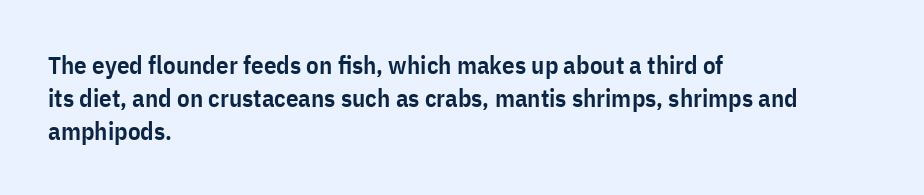
The image shows 25 px text type, upright; set left-aligned, normal line spacing (1.32x), normal letter spacing, not underlined.
